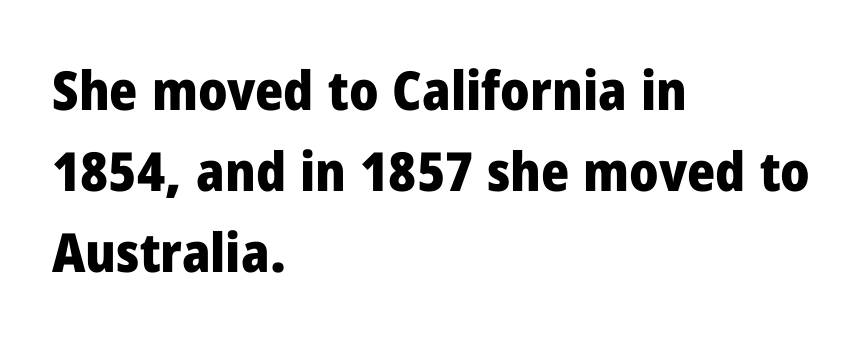
{"serif": "no", "italic": "no", "bold": "yes", "weight": "heavy", "width": "normal", "stroke_contrast": "low", "x_height": "medium", "monospaced": "no", "underline": "no", "align": "left", "line_spacing": "normal", "line_spacing_ratio": 1.5, "letter_spacing": "normal", "letter_spacing_em": 0.0, "glyph_px": 54}
